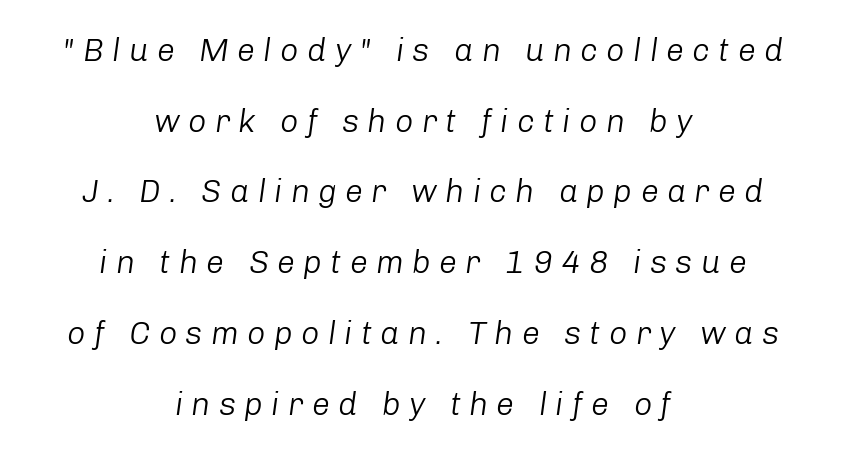
{"italic": "yes", "lean": "right", "slant_degrees": 8, "bold": "no", "weight": "light", "width": "normal", "stroke_contrast": "low", "x_height": "medium", "monospaced": "no", "underline": "no", "align": "center", "line_spacing": "loose", "line_spacing_ratio": 2.21, "letter_spacing": "wide", "letter_spacing_em": 0.26, "glyph_px": 32}
